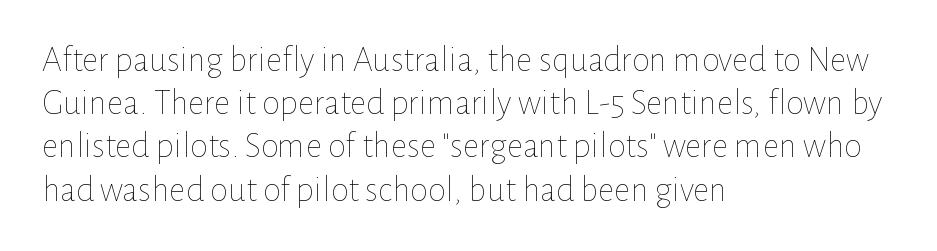
{"italic": "no", "bold": "no", "weight": "thin", "width": "normal", "stroke_contrast": "low", "x_height": "medium", "monospaced": "no", "underline": "no", "align": "left", "line_spacing_ratio": 1.2, "letter_spacing": "normal", "letter_spacing_em": 0.0, "glyph_px": 36}
